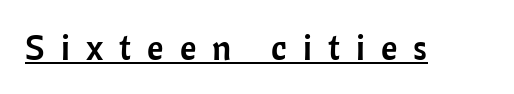
{"serif": "no", "italic": "no", "width": "normal", "stroke_contrast": "low", "x_height": "medium", "monospaced": "no", "underline": "yes", "letter_spacing": "wide", "letter_spacing_em": 0.46, "glyph_px": 35}
